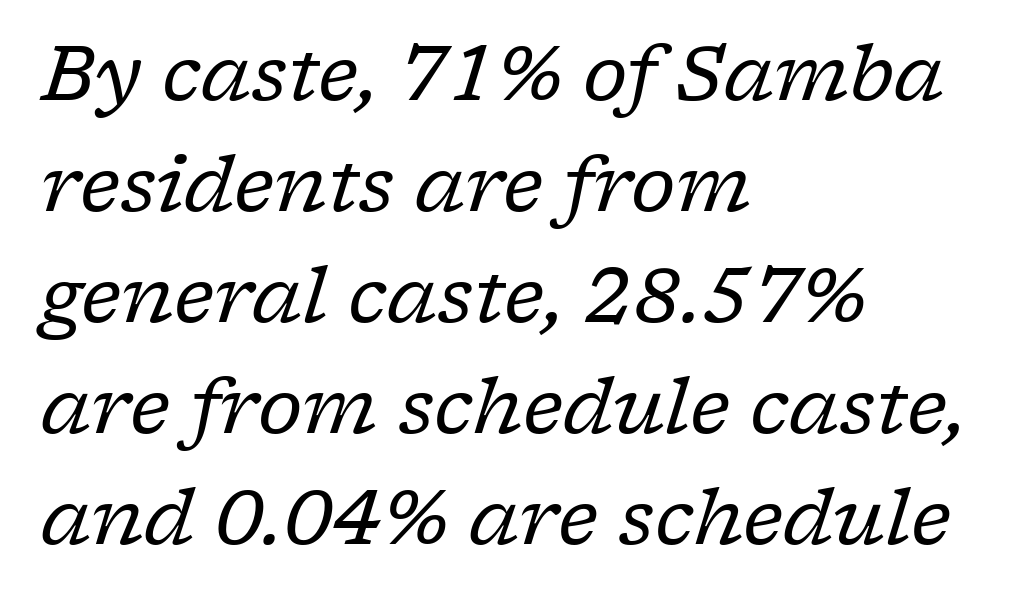
The image shows 76 px regular-weight serif type, italic (leaning right); set left-aligned, normal line spacing (1.46x), normal letter spacing, not underlined; low stroke contrast and a medium x-height.
